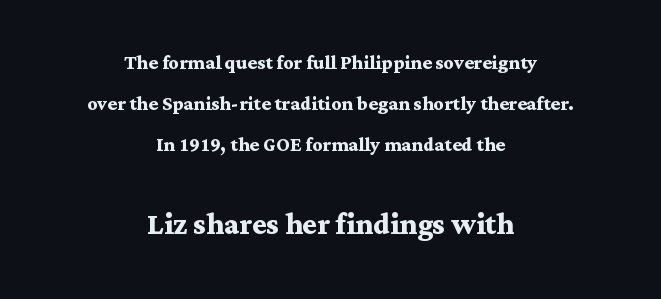
Words appear dense and cohesive because spacing is normal. Each row of text sits above clean, open space. Vertically, the passage feels balanced, rows spaced as you'd expect. In CSS terms this would be text-align: center. The second block has been scaled up relative to the first.
